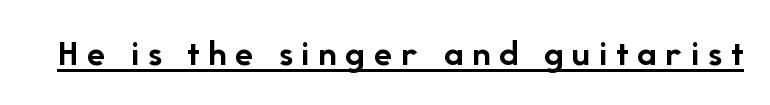
Tracking value appears strongly positive — letters spread wide. Posture: upright roman. Notice how thick the strokes are: this is what a full bold looks like. Is this a sans? Yes — the strokes have no serifs. Here the designer chose a conventional face with non-uniform glyph widths. A baseline rule has been typeset under these characters.
